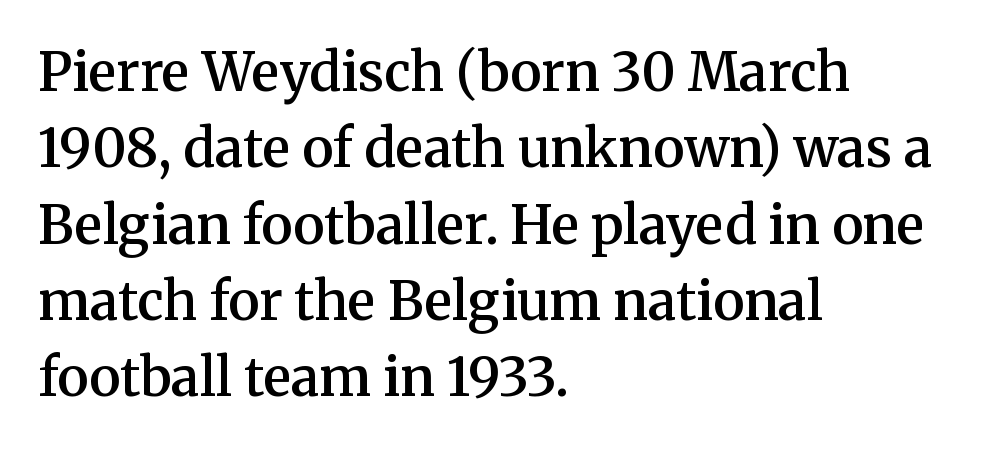
Q: Is the text bold? A: Semi-bold.
Q: Is the text italic (slanted)? A: No, it is upright.
Q: Is the typeface a serif or a sans-serif typeface? A: Serif.
Q: Is the text underlined? A: No.
Q: How is the paragraph aligned? A: Left-aligned.
Q: Is the spacing between letters normal or unusually wide? A: Normal.
Q: Is the spacing between lines tight, normal or loose? A: Normal.
Q: Width (condensed, normal, or wide)? A: Normal.
Q: Stroke contrast? A: Medium.
Q: x-height? A: Medium.
Q: Monospaced? A: No.
